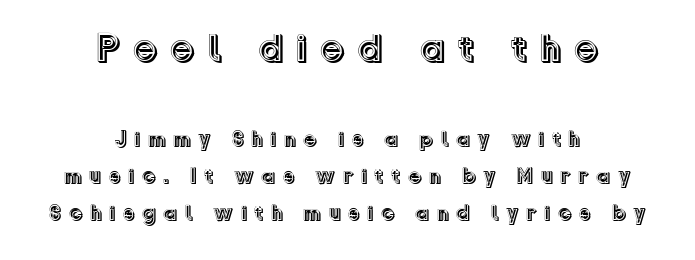
Q: Is the text italic (slanted)? A: No, it is upright.
Q: Is the text underlined? A: No.
Q: How is the paragraph aligned? A: Centered.
Q: Is the spacing between letters normal or unusually wide? A: Unusually wide.
Q: Is the spacing between lines tight, normal or loose? A: Normal.
Q: Which block of text is set in a larger size, the first (top) or the second (bottom)? A: The first (top) one.
Q: Width (condensed, normal, or wide)? A: Normal.
Q: x-height? A: Medium.
Q: Monospaced? A: No.
